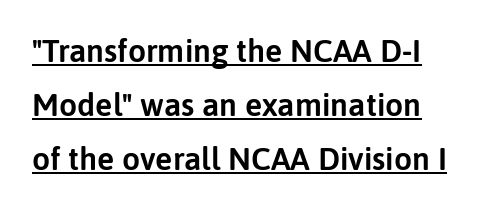
The image shows 32 px sans-serif type, upright; set normal line spacing (1.69x), normal letter spacing, underlined; low stroke contrast and a medium x-height.
